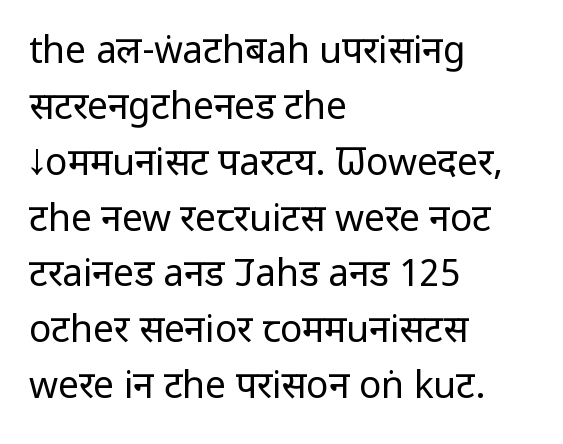
{"serif": "no", "italic": "no", "bold": "no", "weight": "regular", "width": "condensed", "stroke_contrast": "low", "x_height": "large", "monospaced": "no", "underline": "no", "align": "left", "line_spacing": "normal", "line_spacing_ratio": 1.51, "letter_spacing": "normal", "letter_spacing_em": 0.0, "glyph_px": 37}
